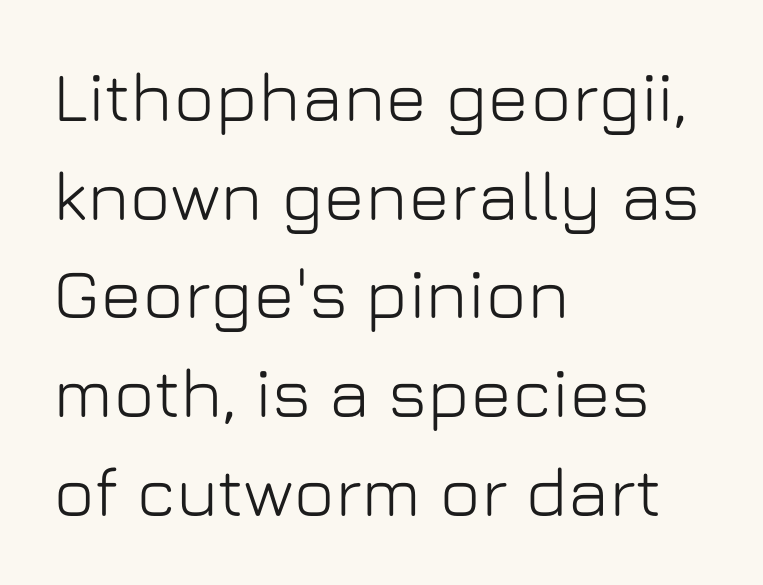
The image shows 70 px sans-serif type, upright; set left-aligned, normal line spacing (1.41x), normal letter spacing, not underlined; low stroke contrast and a medium x-height.
